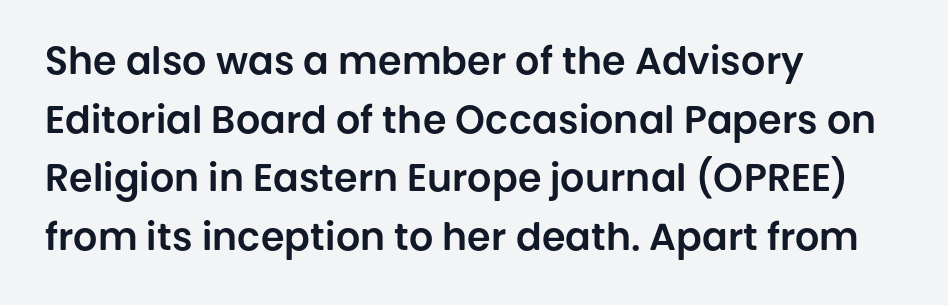
Q: Is the text italic (slanted)? A: No, it is upright.
Q: Is the typeface a serif or a sans-serif typeface? A: Sans-serif.
Q: Is the text underlined? A: No.
Q: How is the paragraph aligned? A: Left-aligned.
Q: Is the spacing between letters normal or unusually wide? A: Normal.
Q: Is the spacing between lines tight, normal or loose? A: Normal.
Q: Width (condensed, normal, or wide)? A: Normal.
Q: Stroke contrast? A: Low.
Q: x-height? A: Large.
Q: Monospaced? A: No.
